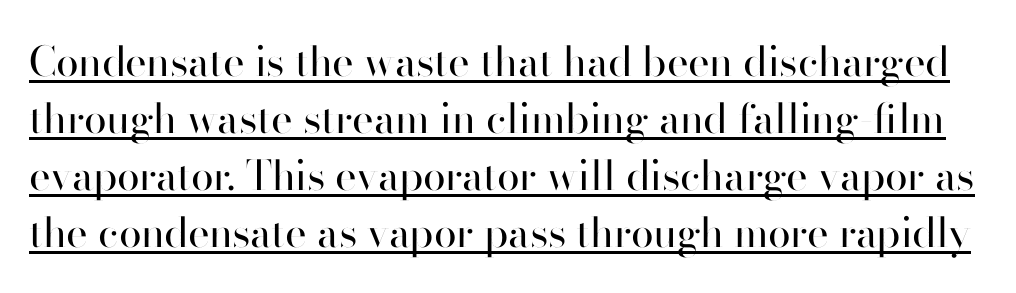
The image shows 41 px regular-weight sans-serif type, upright; set normal line spacing (1.39x), normal letter spacing, underlined; high stroke contrast and a small x-height.
